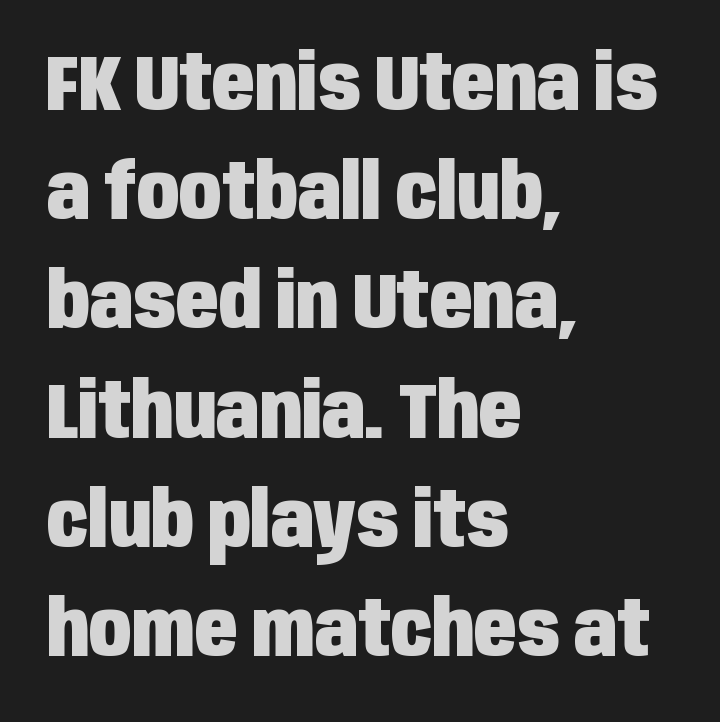
The image shows 78 px heavy, condensed sans-serif type, upright; set left-aligned, normal line spacing (1.4x), normal letter spacing, not underlined; low stroke contrast and a large x-height.
